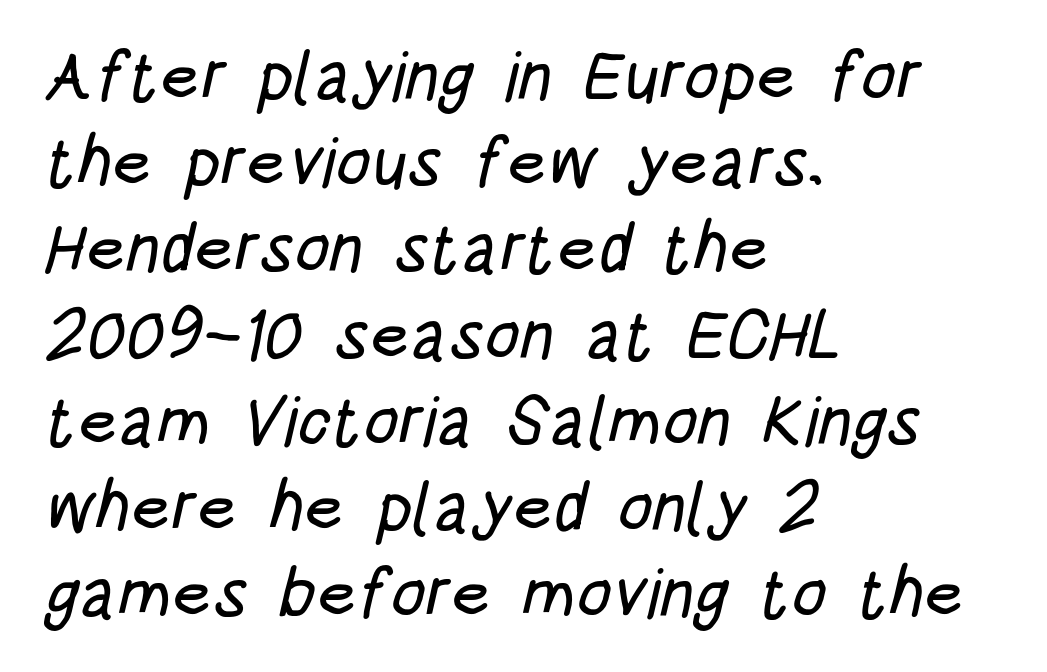
{"serif": "no", "width": "condensed", "stroke_contrast": "low", "x_height": "large", "monospaced": "no", "underline": "no", "align": "left", "line_spacing": "normal", "line_spacing_ratio": 1.25, "letter_spacing": "normal", "letter_spacing_em": 0.0, "glyph_px": 69}
